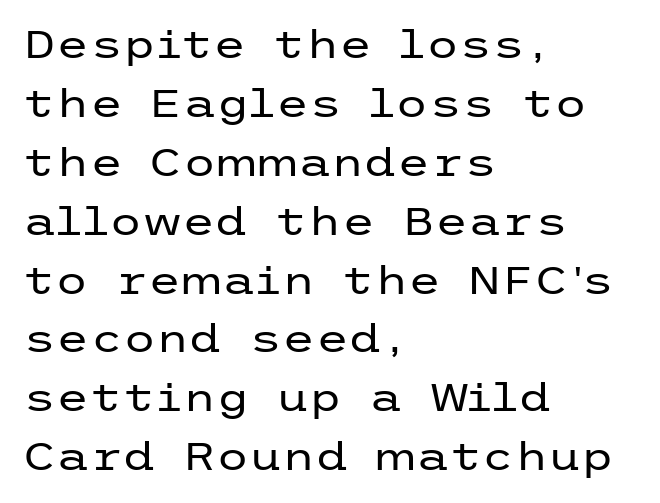
Q: Is the text bold? A: No.
Q: Is the text italic (slanted)? A: No, it is upright.
Q: Is the typeface a serif or a sans-serif typeface? A: Sans-serif.
Q: Is the text underlined? A: No.
Q: How is the paragraph aligned? A: Left-aligned.
Q: Is the spacing between letters normal or unusually wide? A: Normal.
Q: Is the spacing between lines tight, normal or loose? A: Normal.
Q: Width (condensed, normal, or wide)? A: Wide.
Q: Stroke contrast? A: Low.
Q: x-height? A: Medium.
